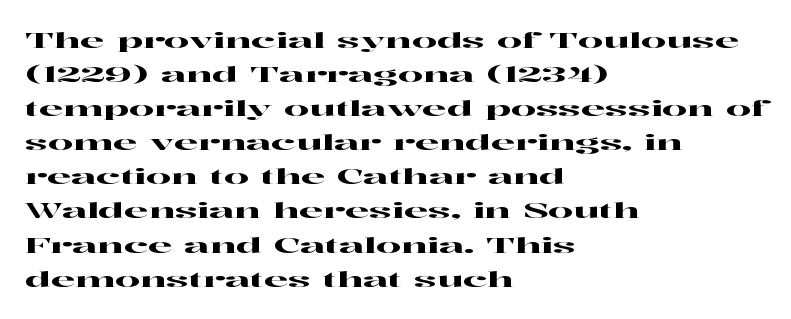
The image shows 22 px text type, upright; set left-aligned, normal line spacing (1.55x), normal letter spacing, not underlined.
